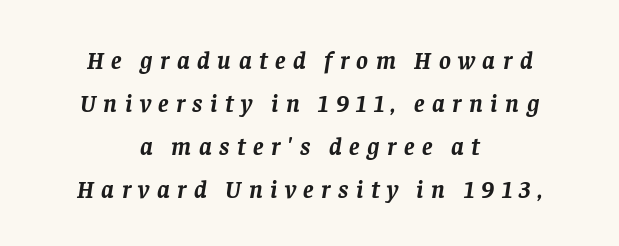
Q: Is the text bold? A: Yes.
Q: Is the text italic (slanted)? A: Yes, it leans right by about 8 degrees.
Q: Is the text underlined? A: No.
Q: How is the paragraph aligned? A: Centered.
Q: Is the spacing between letters normal or unusually wide? A: Unusually wide.
